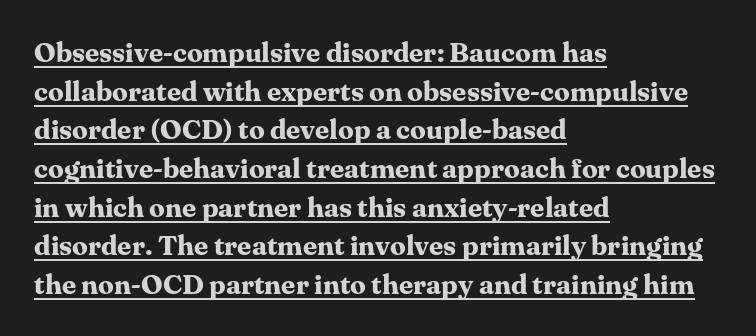
Q: Is the text bold? A: Yes.
Q: Is the text italic (slanted)? A: No, it is upright.
Q: Is the typeface a serif or a sans-serif typeface? A: Serif.
Q: Is the text underlined? A: Yes.
Q: How is the paragraph aligned? A: Left-aligned.
Q: Is the spacing between letters normal or unusually wide? A: Normal.
Q: Is the spacing between lines tight, normal or loose? A: Normal.
Q: Width (condensed, normal, or wide)? A: Normal.
Q: Stroke contrast? A: Medium.
Q: x-height? A: Medium.
Q: Monospaced? A: No.
